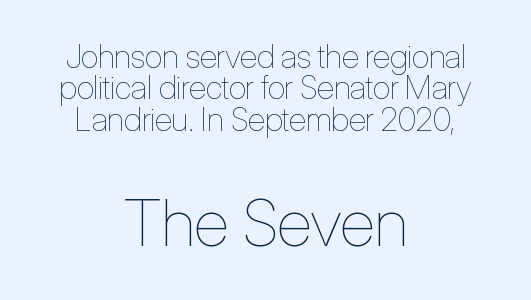
{"italic": "no", "bold": "no", "weight": "thin", "width": "condensed", "stroke_contrast": "low", "x_height": "medium", "monospaced": "no", "underline": "no", "align": "center", "line_spacing": "tight", "line_spacing_ratio": 0.98, "letter_spacing": "normal", "letter_spacing_em": 0.0, "larger_block": "second", "size_ratio": 2.03, "glyph_px": 65}
